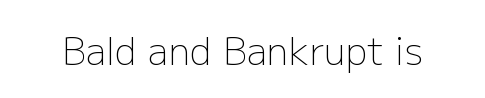
The image shows 37 px light sans-serif type, upright; set normal letter spacing, not underlined; low stroke contrast and a medium x-height.
